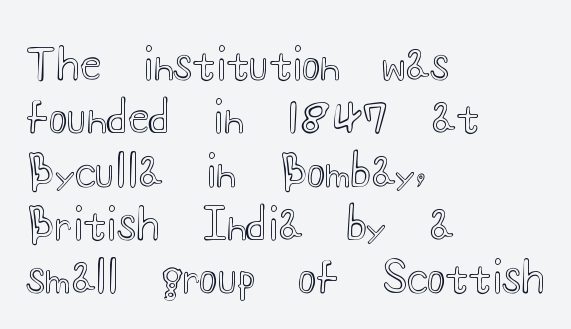
{"italic": "no", "width": "wide", "x_height": "small", "monospaced": "no", "underline": "no", "align": "left", "line_spacing_ratio": 1.24, "letter_spacing": "normal", "letter_spacing_em": 0.0, "glyph_px": 43}
